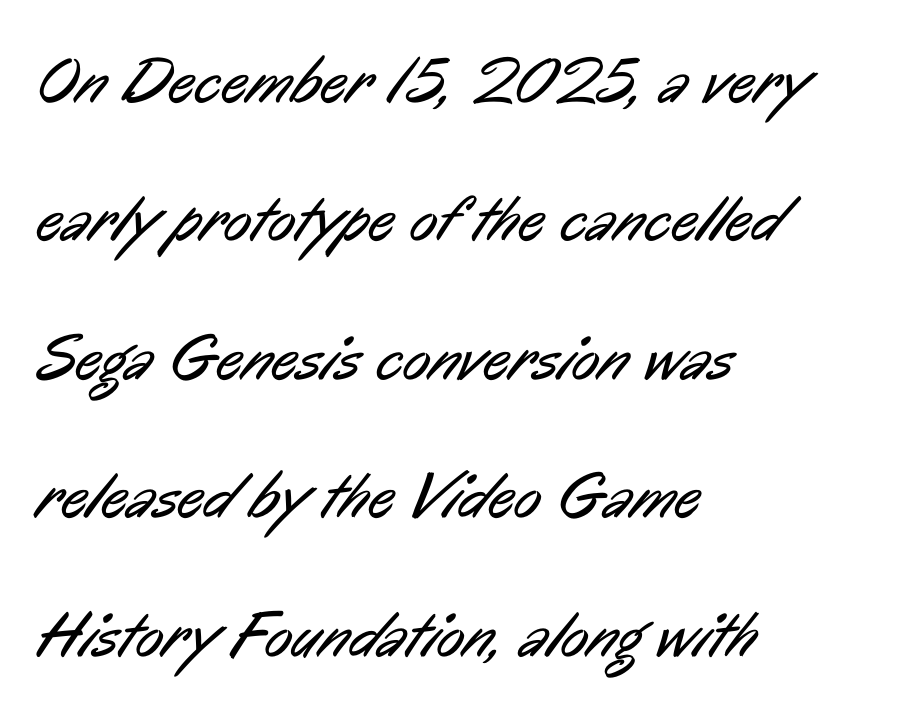
The image shows 65 px regular-weight, condensed sans-serif type; set left-aligned, loose line spacing (2.13x), normal letter spacing, not underlined; low stroke contrast and a medium x-height.
